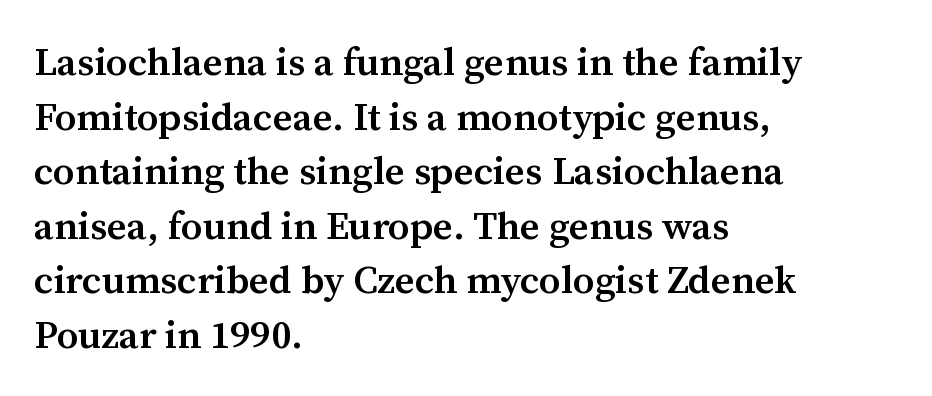
{"serif": "yes", "italic": "no", "bold": "semi", "weight": "semibold", "width": "normal", "stroke_contrast": "medium", "x_height": "medium", "monospaced": "no", "underline": "no", "align": "left", "line_spacing": "normal", "line_spacing_ratio": 1.4, "letter_spacing": "normal", "letter_spacing_em": 0.0, "glyph_px": 39}
